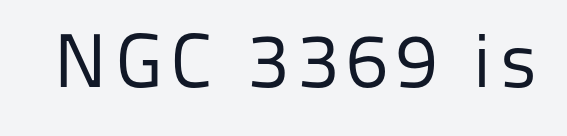
The image shows 76 px regular-weight sans-serif type, upright; set not underlined; low stroke contrast and a medium x-height.
